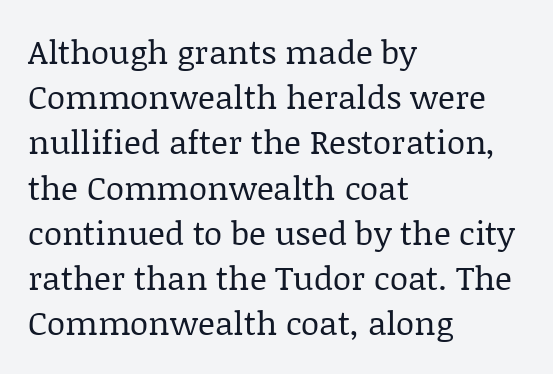
The designer went with a serif here, giving each stem small feet. If you measured baseline to baseline, you'd find a middling distance. The typesetting does not lean heavy: it is not bold. The lines in this sample share a left origin and differ only in where they stop. Decoration check: the copy has no underline.
